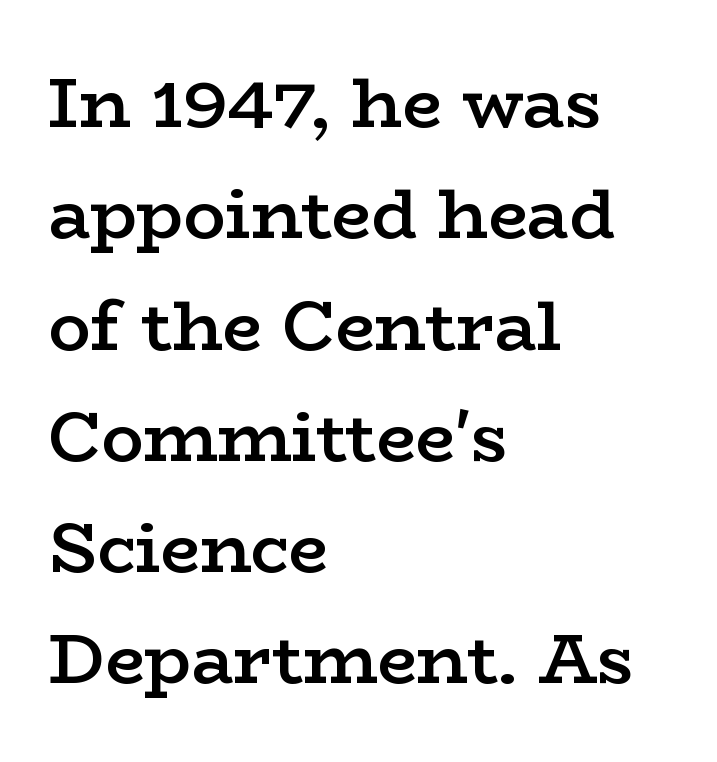
Alignment: flush left. Italic? Not at all — the glyphs are vertical. These lines sit exactly where default settings would place them. The characters look somewhat weighty, a semibold short of true bold. Varying glyph widths throughout — classic text-font behaviour. Stroke terminals: seriffed.
